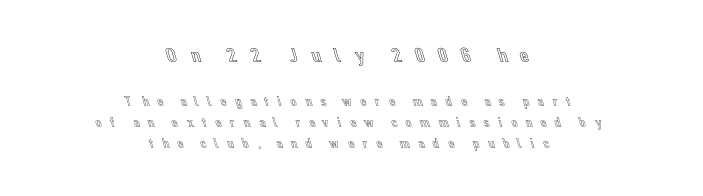
{"underline": "no", "align": "center", "line_spacing": "normal", "line_spacing_ratio": 1.51, "letter_spacing": "wide", "letter_spacing_em": 0.48, "larger_block": "first", "size_ratio": 1.5, "glyph_px": 21}
